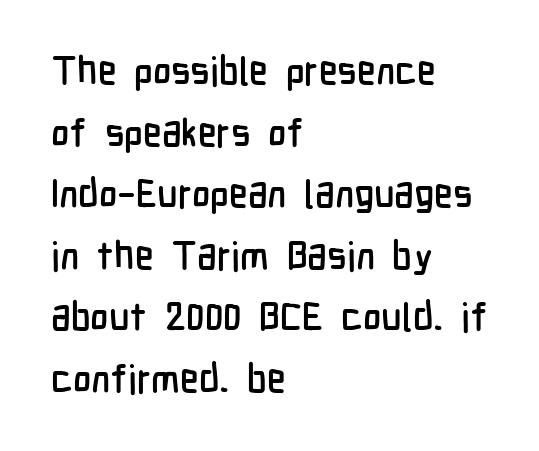
Q: Is the text italic (slanted)? A: No, it is upright.
Q: Is the typeface a serif or a sans-serif typeface? A: Sans-serif.
Q: Is the text underlined? A: No.
Q: How is the paragraph aligned? A: Left-aligned.
Q: Is the spacing between letters normal or unusually wide? A: Normal.
Q: Is the spacing between lines tight, normal or loose? A: Normal.
Q: Width (condensed, normal, or wide)? A: Condensed.
Q: Stroke contrast? A: Low.
Q: x-height? A: Medium.
Q: Monospaced? A: No.
